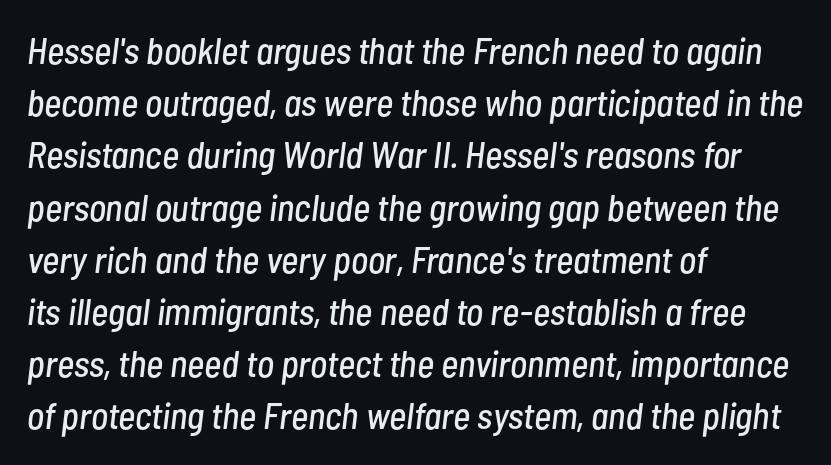
{"italic": "yes", "lean": "right", "slant_degrees": 7, "width": "condensed", "stroke_contrast": "low", "x_height": "medium", "monospaced": "no", "underline": "no", "align": "left", "line_spacing": "normal", "line_spacing_ratio": 1.41, "letter_spacing": "normal", "letter_spacing_em": 0.0, "glyph_px": 37}
